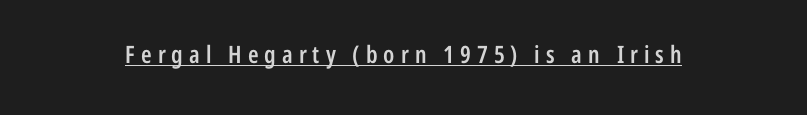
The image shows 24 px text type, upright; set centered, unusually wide letter spacing (+0.25 em), underlined.
